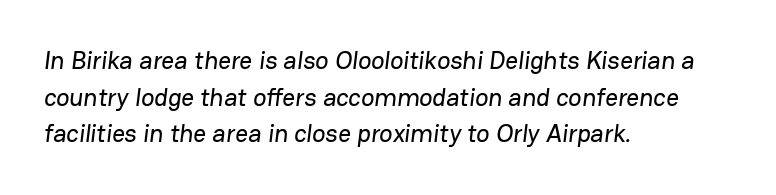
Notice how descenders clear the ascenders below comfortably — that's standard leading. Tracking here is standard; glyphs follow each other at the usual distance. The space directly below the letters is spotless. All the whitespace from short lines collects on the right.
